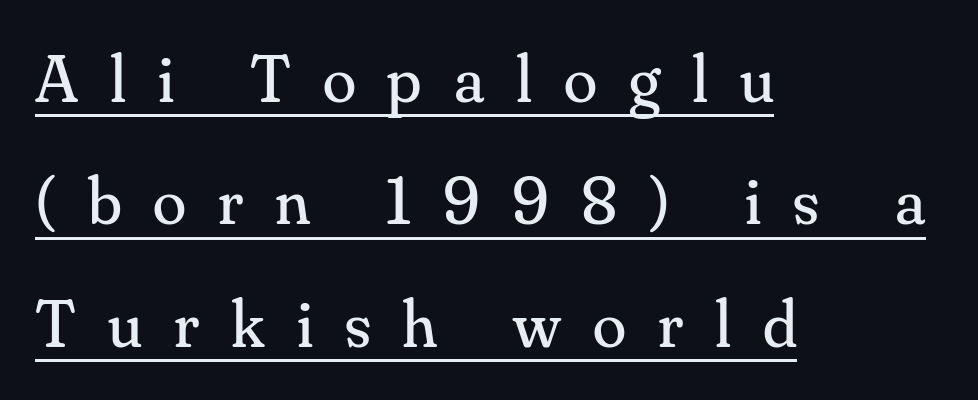
Q: Is the text bold? A: No.
Q: Is the text italic (slanted)? A: No, it is upright.
Q: Is the typeface a serif or a sans-serif typeface? A: Serif.
Q: Is the text underlined? A: Yes.
Q: How is the paragraph aligned? A: Left-aligned.
Q: Is the spacing between letters normal or unusually wide? A: Unusually wide.
Q: Width (condensed, normal, or wide)? A: Normal.
Q: Stroke contrast? A: Medium.
Q: x-height? A: Small.
Q: Monospaced? A: No.
